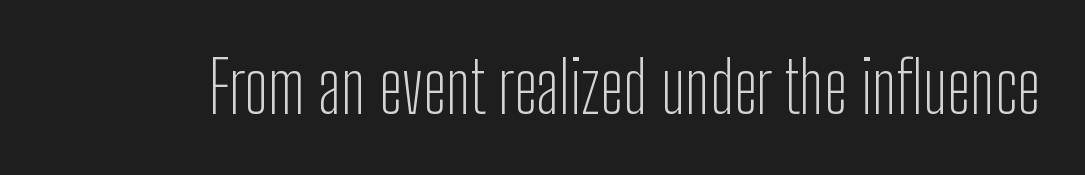
The image shows 70 px light, condensed sans-serif type, upright; set normal letter spacing, not underlined; low stroke contrast and a medium x-height.
